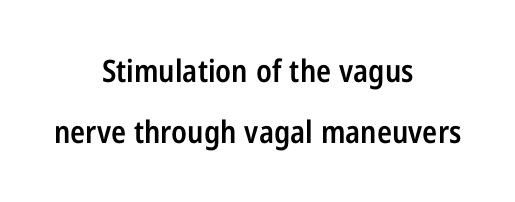
The image shows 31 px semibold, condensed sans-serif type, upright; set centered, loose line spacing (1.98x), normal letter spacing, not underlined; low stroke contrast and a medium x-height.
